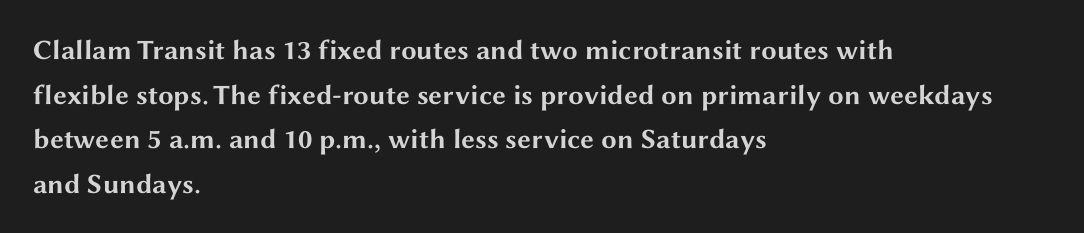
{"serif": "no", "italic": "no", "bold": "yes", "weight": "bold", "width": "wide", "stroke_contrast": "medium", "x_height": "medium", "monospaced": "no", "underline": "no", "align": "left", "line_spacing": "normal", "line_spacing_ratio": 1.59, "letter_spacing": "normal", "letter_spacing_em": 0.0, "glyph_px": 28}
